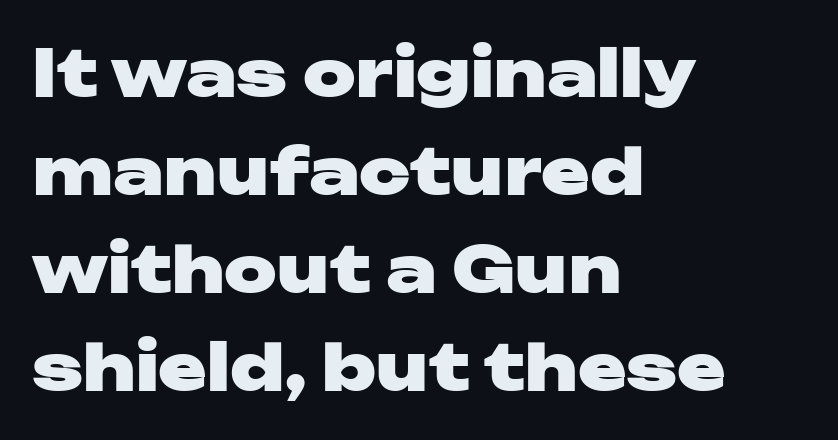
{"serif": "no", "italic": "no", "bold": "yes", "weight": "heavy", "width": "wide", "stroke_contrast": "low", "x_height": "medium", "monospaced": "no", "underline": "no", "align": "left", "line_spacing": "normal", "line_spacing_ratio": 1.51, "letter_spacing": "normal", "letter_spacing_em": 0.0, "glyph_px": 65}
